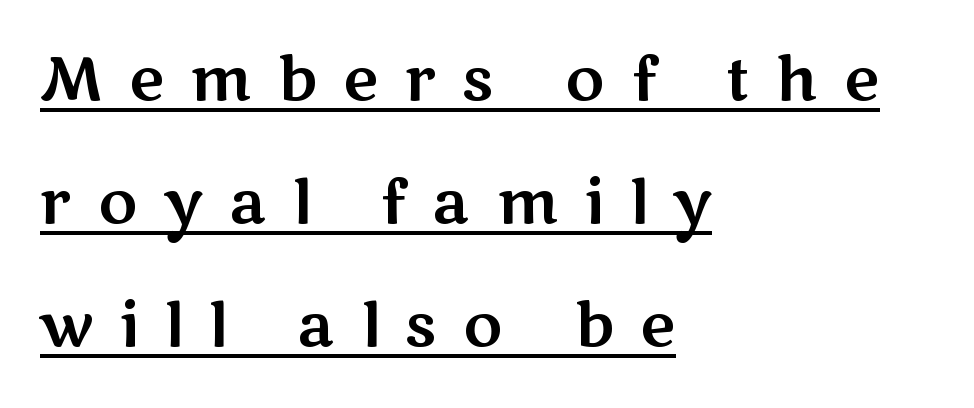
Q: Is the text italic (slanted)? A: No, it is upright.
Q: Is the typeface a serif or a sans-serif typeface? A: Sans-serif.
Q: Is the text underlined? A: Yes.
Q: How is the paragraph aligned? A: Left-aligned.
Q: Is the spacing between letters normal or unusually wide? A: Unusually wide.
Q: Is the spacing between lines tight, normal or loose? A: Loose.
Q: Width (condensed, normal, or wide)? A: Wide.
Q: Stroke contrast? A: Medium.
Q: x-height? A: Medium.
Q: Monospaced? A: No.
